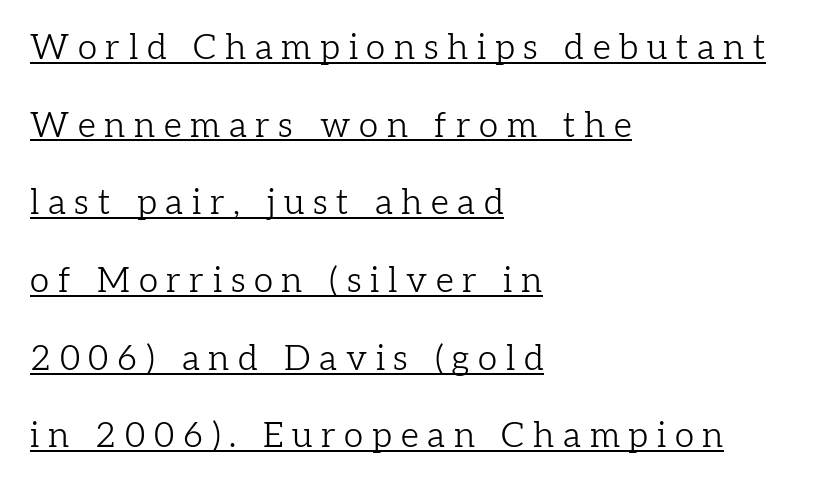
Q: Is the text bold? A: No.
Q: Is the text italic (slanted)? A: No, it is upright.
Q: Is the typeface a serif or a sans-serif typeface? A: Serif.
Q: Is the text underlined? A: Yes.
Q: How is the paragraph aligned? A: Left-aligned.
Q: Is the spacing between letters normal or unusually wide? A: Unusually wide.
Q: Is the spacing between lines tight, normal or loose? A: Loose.
Q: Width (condensed, normal, or wide)? A: Normal.
Q: Stroke contrast? A: Low.
Q: x-height? A: Medium.
Q: Monospaced? A: No.
